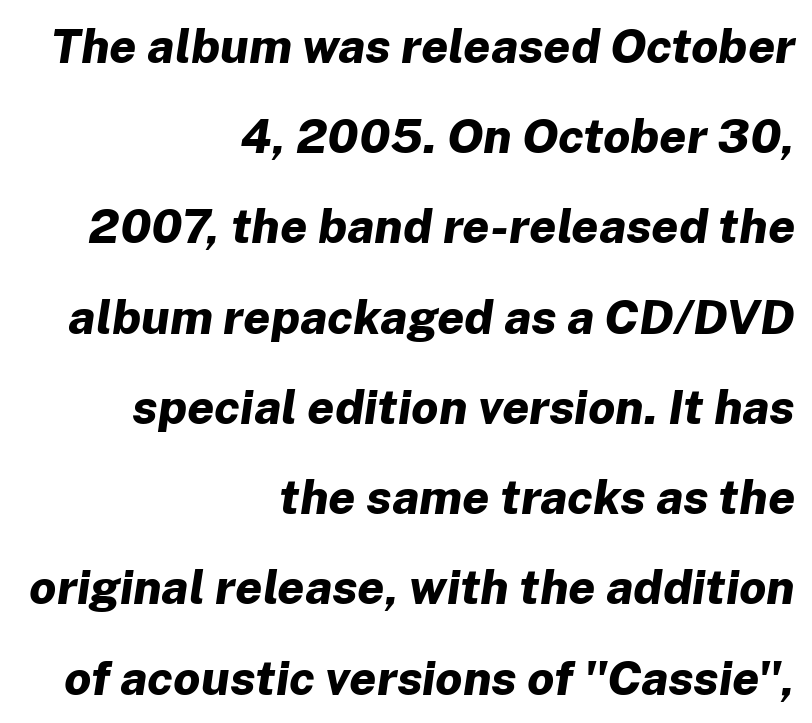
The image shows 48 px bold type, italic (leaning right); set right-aligned, line spacing 1.88x, normal letter spacing, not underlined; low stroke contrast and a medium x-height.
